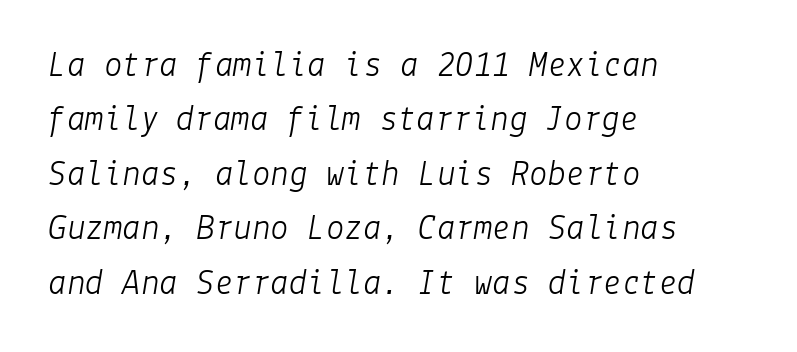
Q: Is the text bold? A: No.
Q: Is the text italic (slanted)? A: Yes, it leans right by about 9 degrees.
Q: Is the text underlined? A: No.
Q: How is the paragraph aligned? A: Left-aligned.
Q: Is the spacing between letters normal or unusually wide? A: Normal.
Q: Is the spacing between lines tight, normal or loose? A: Normal.
Q: Width (condensed, normal, or wide)? A: Normal.
Q: Stroke contrast? A: Low.
Q: x-height? A: Medium.
